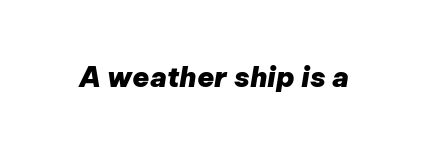
Q: Is the text bold? A: Yes.
Q: Is the text italic (slanted)? A: Yes, it leans right by about 9 degrees.
Q: Is the text underlined? A: No.
Q: Is the spacing between letters normal or unusually wide? A: Normal.
Q: Width (condensed, normal, or wide)? A: Normal.
Q: Stroke contrast? A: Low.
Q: x-height? A: Medium.
Q: Monospaced? A: No.
